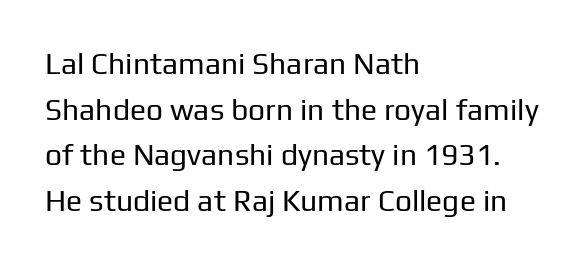
The image shows 30 px regular-weight sans-serif type, upright; set left-aligned, normal line spacing (1.52x), normal letter spacing, not underlined; low stroke contrast and a medium x-height.
